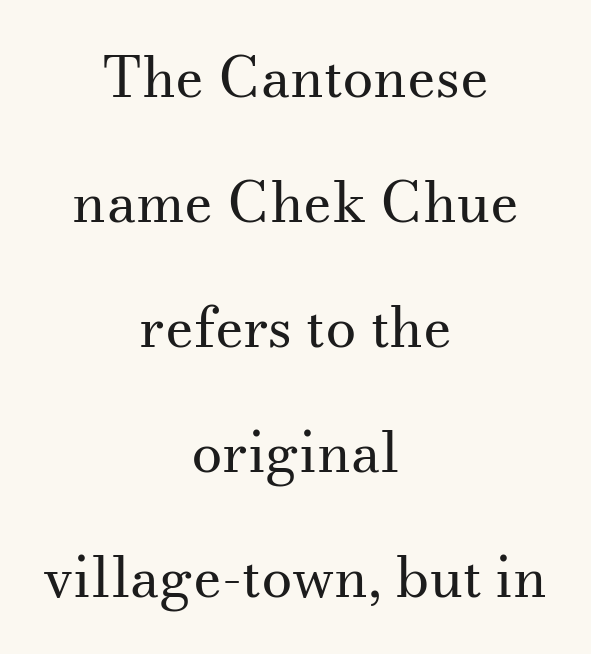
The image shows 56 px regular-weight serif type, upright; set centered, loose line spacing (2.23x), normal letter spacing, not underlined; medium stroke contrast and a small x-height.
